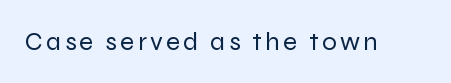
On a weight scale, this lands at 450 or below. The gap between lines stays unmarked. Notice how the stems are strictly vertical — no italics here.
